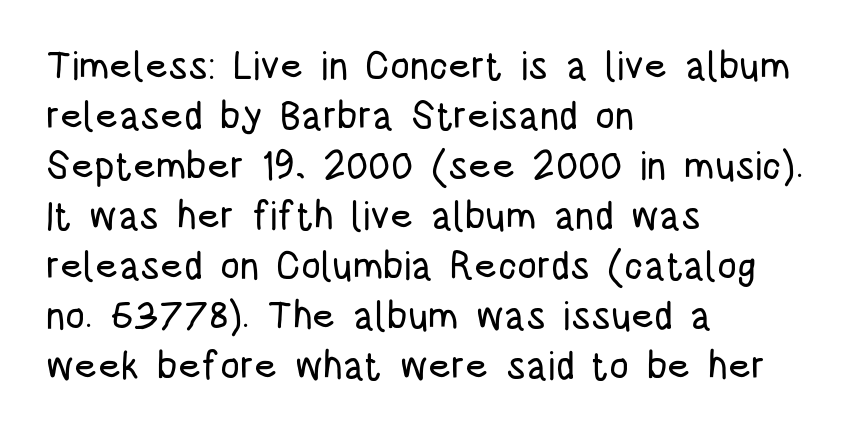
The image shows 39 px condensed sans-serif type, upright; set left-aligned, normal line spacing (1.28x), normal letter spacing, not underlined; low stroke contrast and a large x-height.
